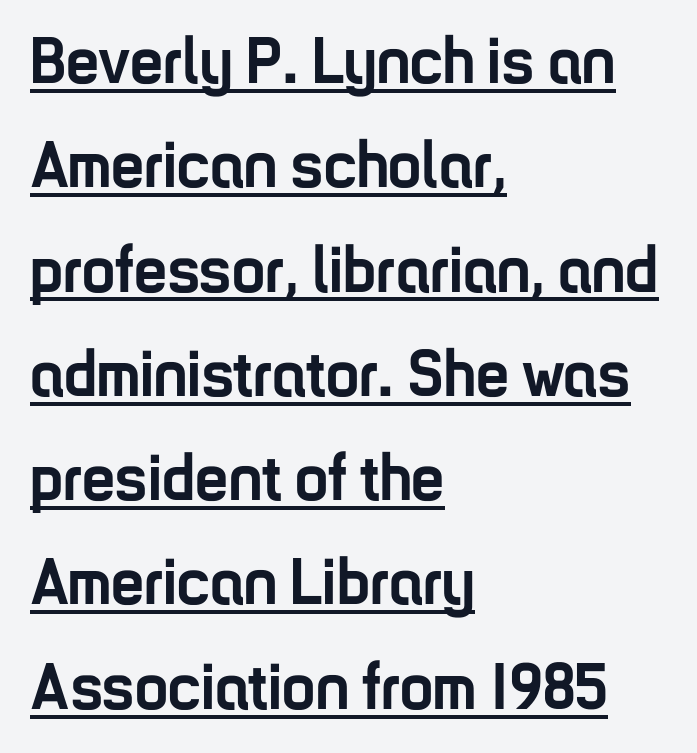
{"serif": "no", "italic": "no", "bold": "yes", "weight": "semibold", "width": "condensed", "stroke_contrast": "low", "x_height": "medium", "monospaced": "no", "underline": "yes", "align": "left", "line_spacing": "normal", "line_spacing_ratio": 1.58, "letter_spacing": "normal", "letter_spacing_em": 0.0, "glyph_px": 66}
